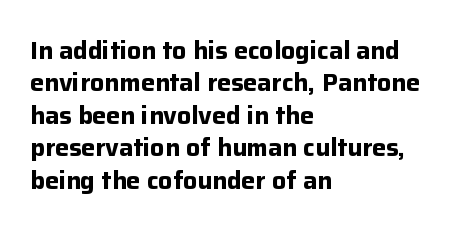
{"italic": "no", "bold": "yes", "underline": "no", "align": "left", "line_spacing": "normal", "line_spacing_ratio": 1.3, "letter_spacing": "normal", "letter_spacing_em": 0.0, "glyph_px": 25}
